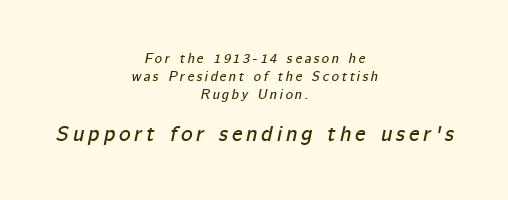
The baseline area is clear. Typesetter's note — lower block bumped up in size, upper block left smaller. The specimen reads as italic at a glance. Does the leading feel generous? No, just average.
